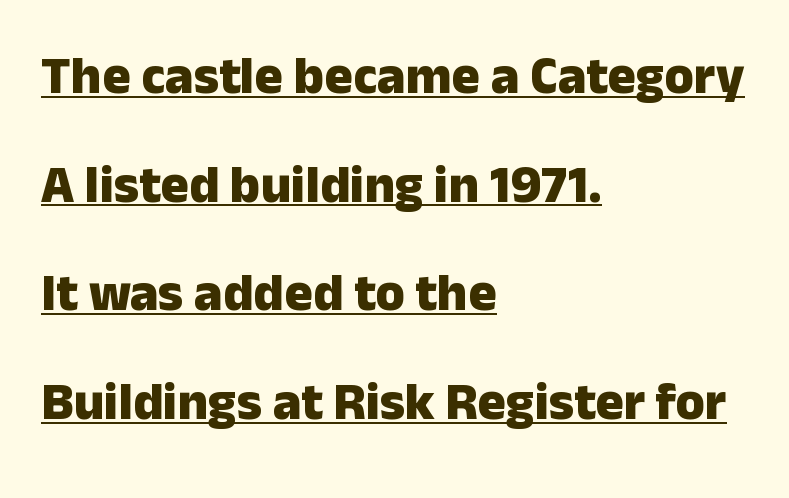
Q: Is the text bold? A: Yes.
Q: Is the text italic (slanted)? A: No, it is upright.
Q: Is the typeface a serif or a sans-serif typeface? A: Sans-serif.
Q: Is the text underlined? A: Yes.
Q: How is the paragraph aligned? A: Left-aligned.
Q: Is the spacing between letters normal or unusually wide? A: Normal.
Q: Is the spacing between lines tight, normal or loose? A: Loose.
Q: Width (condensed, normal, or wide)? A: Normal.
Q: Stroke contrast? A: Low.
Q: x-height? A: Medium.
Q: Monospaced? A: No.
